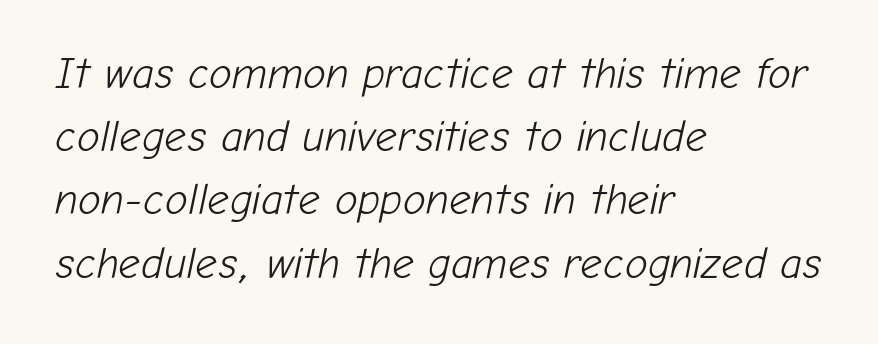
{"italic": "yes", "lean": "right", "slant_degrees": 12, "bold": "no", "weight": "light", "width": "normal", "stroke_contrast": "low", "x_height": "medium", "monospaced": "no", "underline": "no", "align": "left", "line_spacing": "normal", "line_spacing_ratio": 1.47, "letter_spacing": "normal", "letter_spacing_em": 0.0, "glyph_px": 43}
